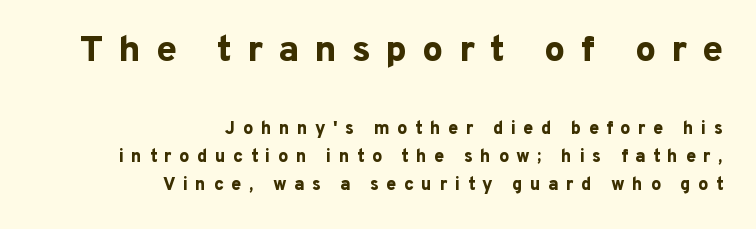
Q: Is the text bold? A: Yes.
Q: Is the text italic (slanted)? A: No, it is upright.
Q: Is the typeface a serif or a sans-serif typeface? A: Sans-serif.
Q: Is the text underlined? A: No.
Q: How is the paragraph aligned? A: Right-aligned.
Q: Is the spacing between letters normal or unusually wide? A: Unusually wide.
Q: Is the spacing between lines tight, normal or loose? A: Normal.
Q: Which block of text is set in a larger size, the first (top) or the second (bottom)? A: The first (top) one.
Q: Width (condensed, normal, or wide)? A: Normal.
Q: Stroke contrast? A: Low.
Q: x-height? A: Medium.
Q: Monospaced? A: No.
